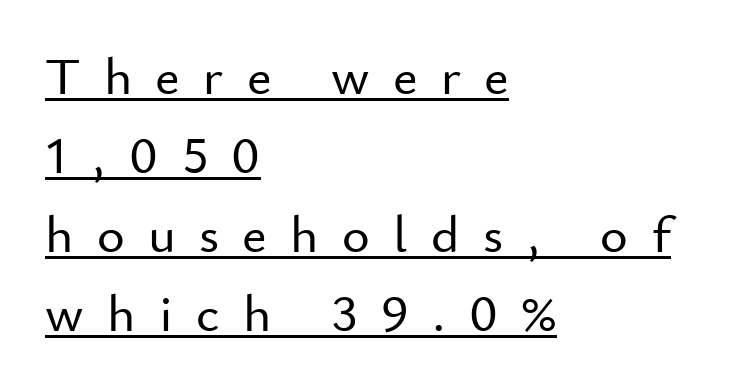
The image shows 53 px sans-serif type, upright; set left-aligned, normal line spacing (1.49x), unusually wide letter spacing (+0.44 em), underlined; low stroke contrast and a small x-height.
